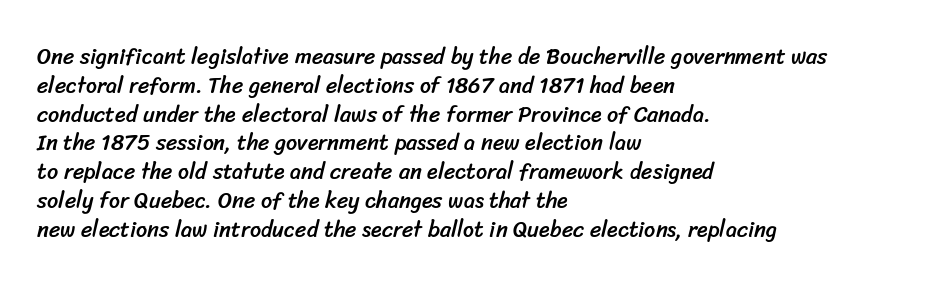
{"underline": "no", "align": "left", "line_spacing": "normal", "line_spacing_ratio": 1.31, "letter_spacing": "normal", "letter_spacing_em": 0.0, "glyph_px": 22}
